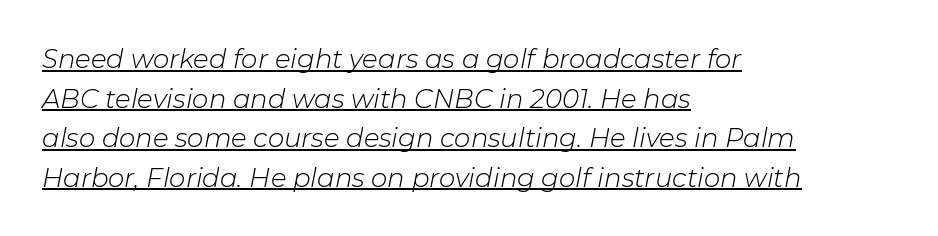
{"italic": "yes", "lean": "right", "slant_degrees": 11, "bold": "no", "underline": "yes", "align": "left", "line_spacing": "normal", "line_spacing_ratio": 1.52, "letter_spacing": "normal", "letter_spacing_em": 0.0, "glyph_px": 26}
